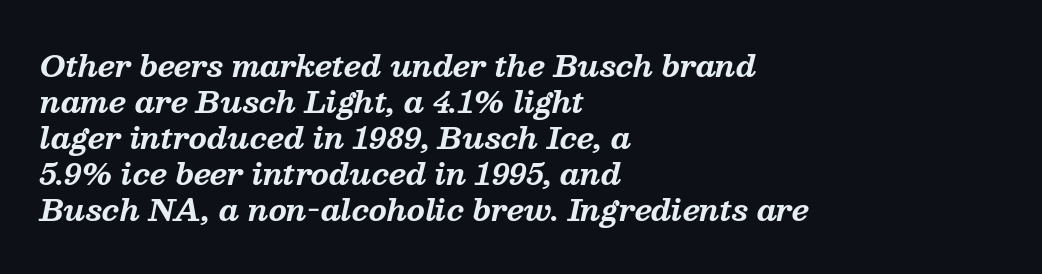
Students, note that the glyphs here touch the page at normal intervals. The typography opts for an oblique posture over an upright one. The type family on display is of the serif kind. Stroke thickness is high; the sample reads as a true bold. Honestly, there is no underline to notice here at all.
